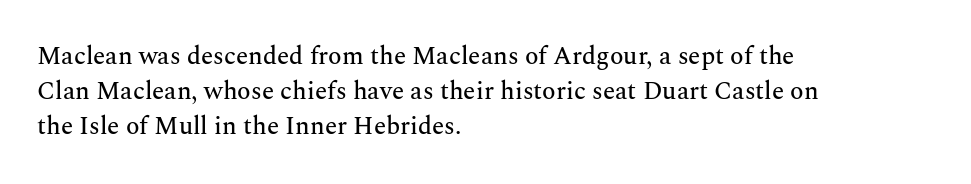
{"italic": "no", "underline": "no", "align": "left", "line_spacing": "normal", "line_spacing_ratio": 1.41, "letter_spacing": "normal", "letter_spacing_em": 0.0, "glyph_px": 25}
